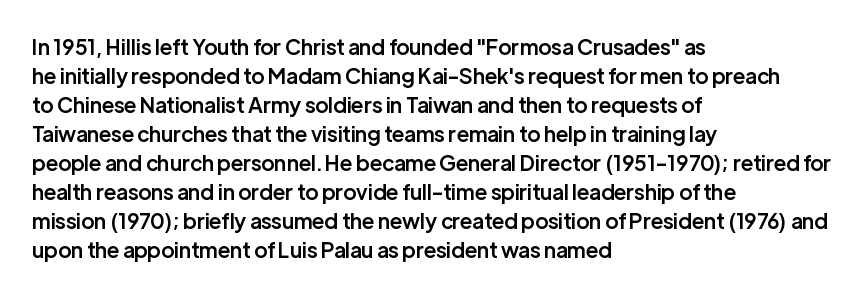
These lines keep a tight, regular rhythm from letter to letter. If you drew a ruler down the left edge, every line would touch it. Compared with an ordinary text face, these strokes are moderately heavier — a semibold. Whoever set this chose a conventional vertical rhythm. The glyphs are unaccompanied by any horizontal stroke below them.
